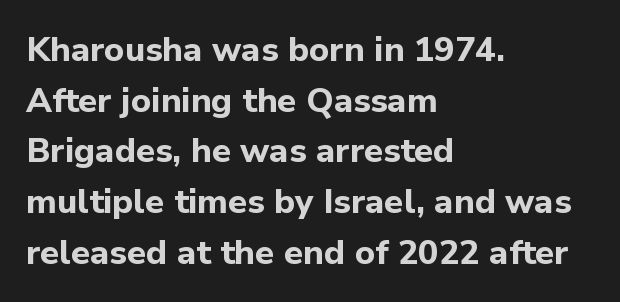
Regarding serifs, this sample does without them. This is the regular roman posture of the typeface. In terms of letterspacing, this is plain default setting. This sample is left-justified, so line endings fall wherever the words run out. The rendering uses natural spacing where letterforms have individual widths.
